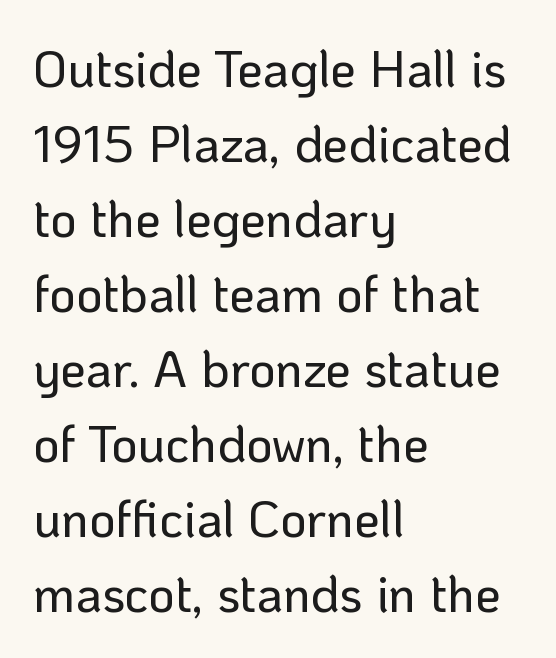
{"serif": "no", "italic": "no", "width": "normal", "stroke_contrast": "low", "x_height": "medium", "monospaced": "no", "underline": "no", "align": "left", "line_spacing": "normal", "line_spacing_ratio": 1.47, "letter_spacing": "normal", "letter_spacing_em": 0.0, "glyph_px": 51}
